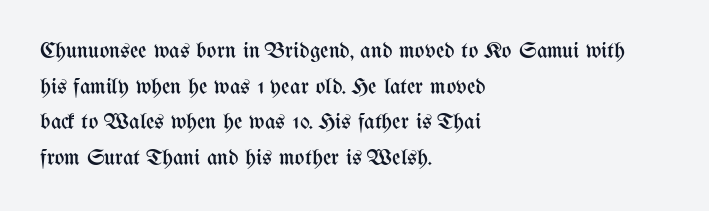
Baseline-to-baseline distance is the conventional proportion of letter height. The passage is arranged the way most books set body copy — flush left. The glyphs are unaccompanied by any horizontal stroke below them. The gaps between neighbouring characters are ordinary and unremarkable.
